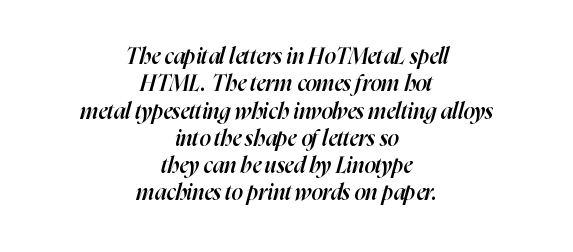
Compared with typical body copy, the letter spacing here is the same. The space directly below the letters is spotless. These lines were composed using italics. A student would call this center alignment; a typographer would say set centered. I'd describe the lettering as semibold — firm but not a full bold.
